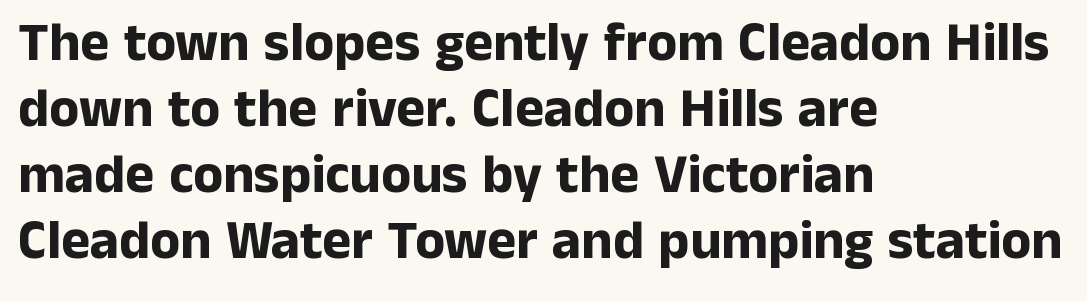
The image shows 55 px bold sans-serif type, upright; set left-aligned, line spacing 1.2x, normal letter spacing, not underlined; low stroke contrast and a medium x-height.
